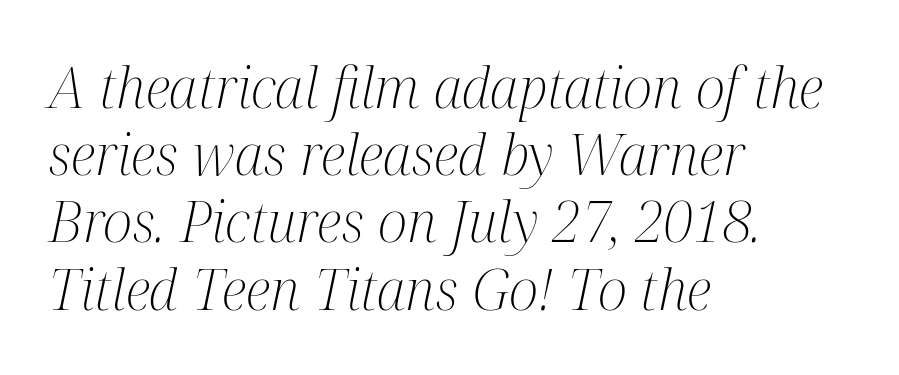
Q: Is the text bold? A: No.
Q: Is the text italic (slanted)? A: Yes, it leans right by about 12 degrees.
Q: Is the typeface a serif or a sans-serif typeface? A: Serif.
Q: Is the text underlined? A: No.
Q: How is the paragraph aligned? A: Left-aligned.
Q: Is the spacing between letters normal or unusually wide? A: Normal.
Q: Width (condensed, normal, or wide)? A: Condensed.
Q: Stroke contrast? A: Medium.
Q: x-height? A: Medium.
Q: Monospaced? A: No.
